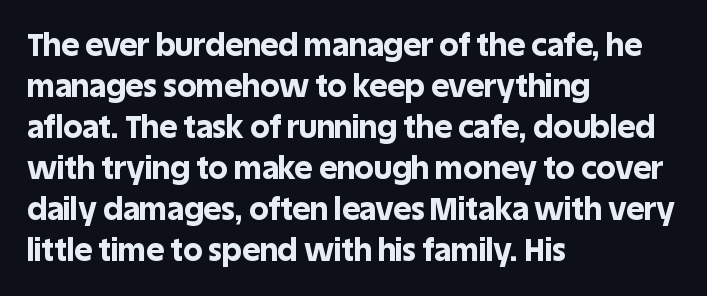
{"serif": "no", "italic": "no", "bold": "yes", "weight": "bold", "width": "normal", "x_height": "large", "monospaced": "no", "underline": "no", "align": "left", "line_spacing": "normal", "line_spacing_ratio": 1.32, "letter_spacing": "normal", "letter_spacing_em": 0.0, "glyph_px": 31}
